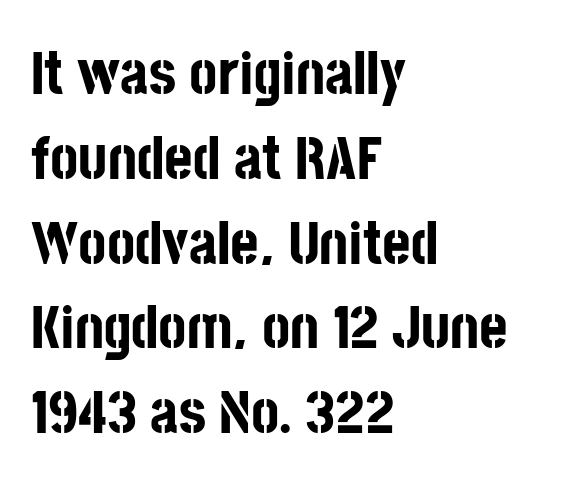
{"serif": "no", "italic": "no", "bold": "yes", "weight": "bold", "width": "condensed", "stroke_contrast": "low", "x_height": "large", "monospaced": "no", "underline": "no", "align": "left", "line_spacing": "normal", "line_spacing_ratio": 1.39, "letter_spacing": "normal", "letter_spacing_em": 0.0, "glyph_px": 61}
